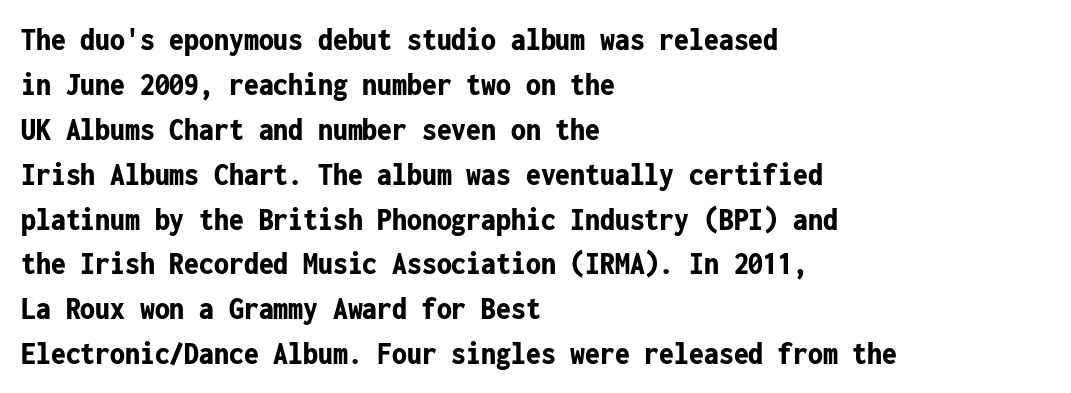
The typeface chosen for these lines omits serifs. Between one letter and the next there's only the usual sliver of space. Anything drawn beneath the words? Only blank space. Left-aligned paragraph, ragged on the right. The letters march in equal steps, a hallmark of fixed-pitch type.
